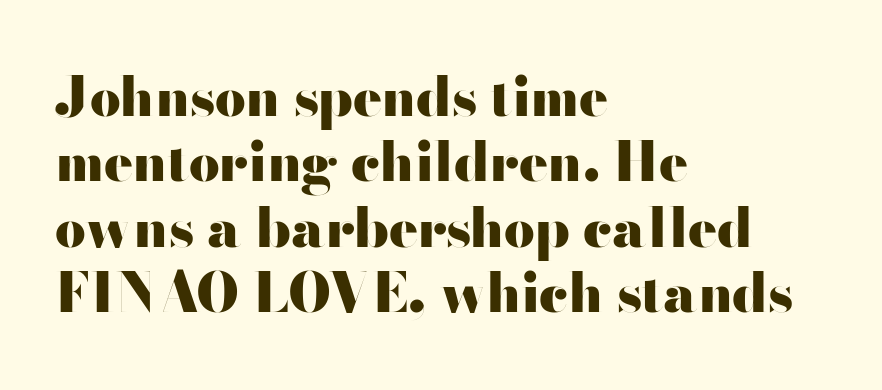
The image shows 54 px heavy, wide sans-serif type, upright; set left-aligned, line spacing 1.21x, normal letter spacing, not underlined; high stroke contrast and a small x-height.
